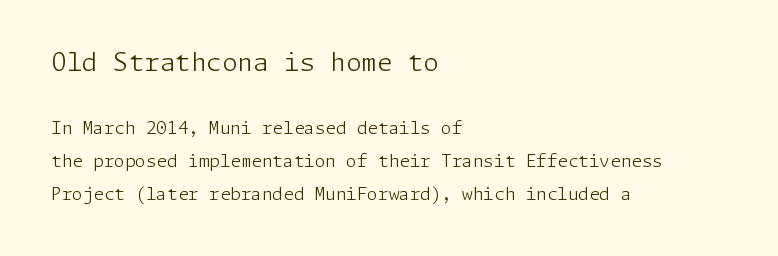
The image shows 25 px text type, upright; set left-aligned, loose line spacing (1.95x), normal letter spacing, not underlined; the first (top) block is 1.47x larger.
